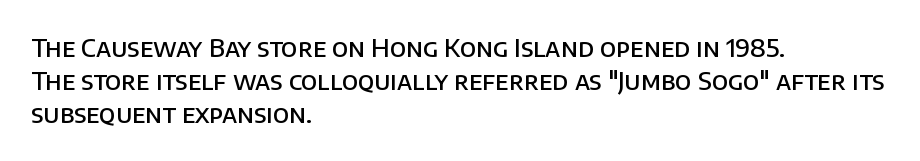
Which margin do the lines hug? The left one — the right edge is uneven. The space beneath each line is pristine and unruled. The line texture is even and compact thanks to regular tracking. Line spacing here is normal. The face used here is a semibold: visibly heavier than regular, lighter than bold.
